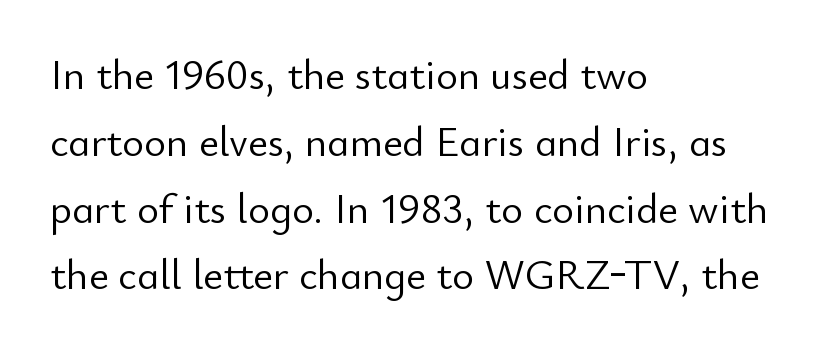
The type is set solid horizontally, with unmodified tracking. Glance below the letters and you will spot only blank space. Is the type heavy? It reads as light-to-regular instead. The vertical gap from one line to the next is medium. The letters advance in unequal steps, a hallmark of proportional type.
